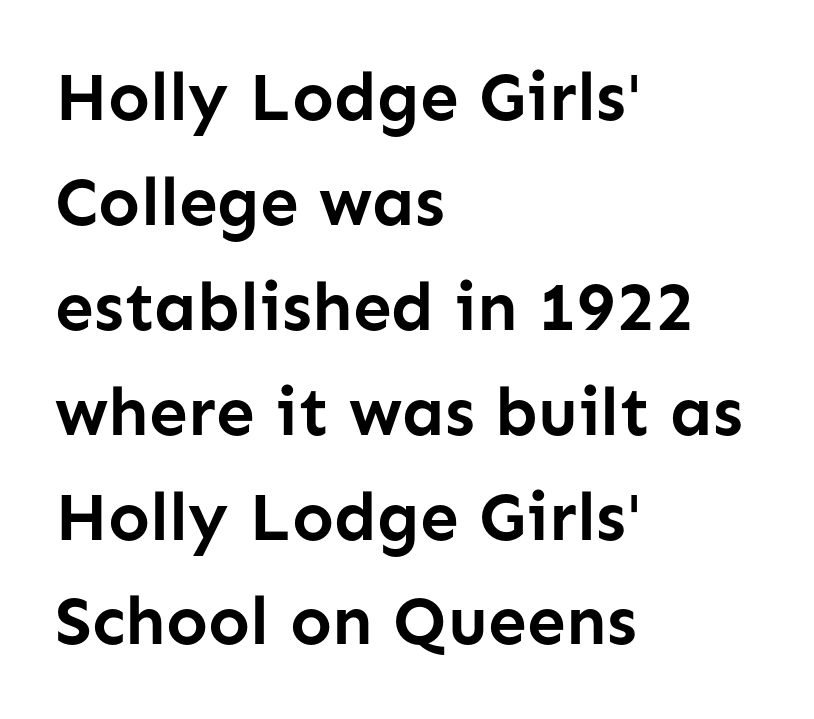
Q: Is the text bold? A: Yes.
Q: Is the text italic (slanted)? A: No, it is upright.
Q: Is the typeface a serif or a sans-serif typeface? A: Sans-serif.
Q: Is the text underlined? A: No.
Q: How is the paragraph aligned? A: Left-aligned.
Q: Is the spacing between letters normal or unusually wide? A: Normal.
Q: Is the spacing between lines tight, normal or loose? A: Normal.
Q: Width (condensed, normal, or wide)? A: Normal.
Q: Stroke contrast? A: Low.
Q: x-height? A: Medium.
Q: Monospaced? A: No.
